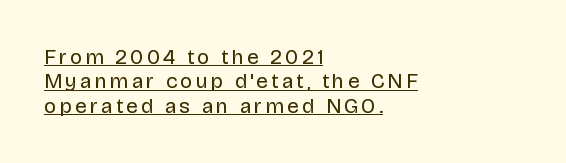
The image shows 21 px text type, upright; set left-aligned, line spacing 1.16x, underlined.
